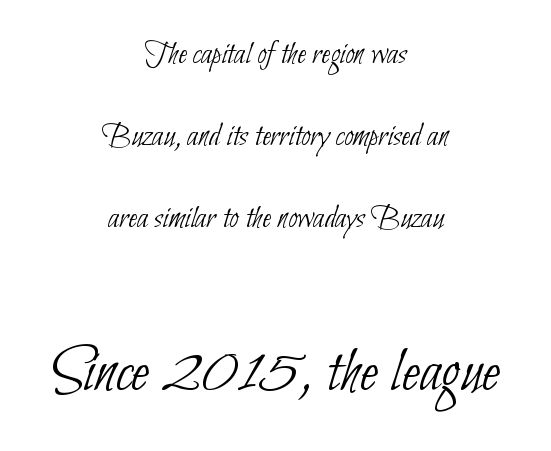
The image shows 66 px thin, condensed sans-serif type; set centered, loose line spacing (2.48x), normal letter spacing, not underlined; the second (bottom) block is 2.0x larger; low stroke contrast and a small x-height.
